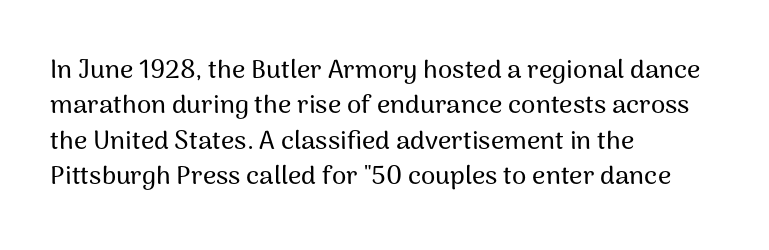
The passage shown stacks its lines at a standard gap. These lines stack with their left ends in a neat column. A roman cut, with each character standing at attention. Caption: standard tracking, unaltered. Words float on clear page, feet unadorned.
